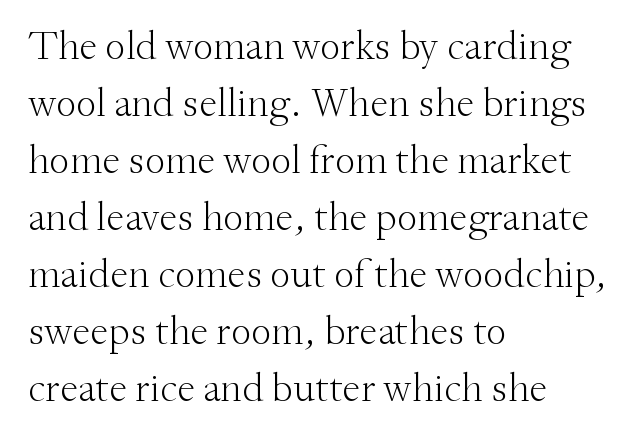
{"serif": "yes", "italic": "no", "bold": "no", "weight": "light", "width": "normal", "stroke_contrast": "medium", "x_height": "small", "monospaced": "no", "underline": "no", "align": "left", "line_spacing": "normal", "line_spacing_ratio": 1.39, "letter_spacing": "normal", "letter_spacing_em": 0.0, "glyph_px": 41}
